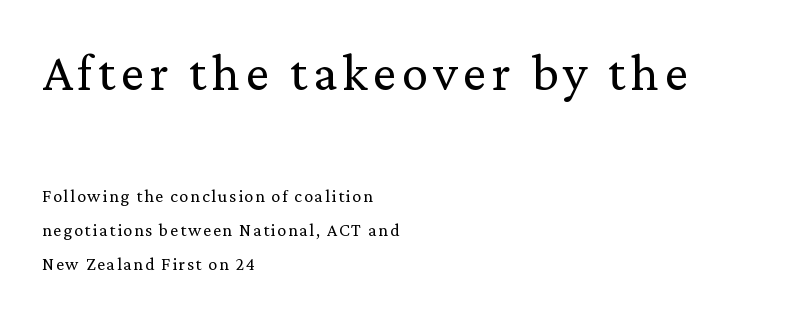
Spacing verdict: proportional, widths tailored to each character. The leading is generous, giving the passage an open texture. Look at the glyph heights: the upper group is clearly the bigger setting. Observe the serifs anchoring each vertical stroke in this sample.
